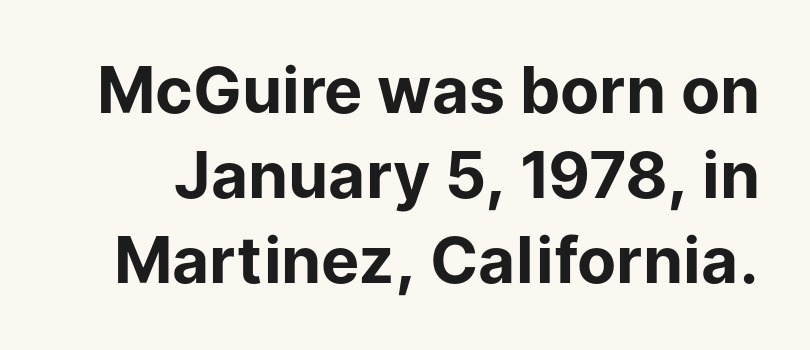
{"serif": "no", "italic": "no", "bold": "yes", "weight": "bold", "width": "normal", "stroke_contrast": "low", "x_height": "medium", "monospaced": "no", "underline": "no", "line_spacing": "normal", "line_spacing_ratio": 1.33, "letter_spacing": "normal", "letter_spacing_em": 0.0, "glyph_px": 64}
